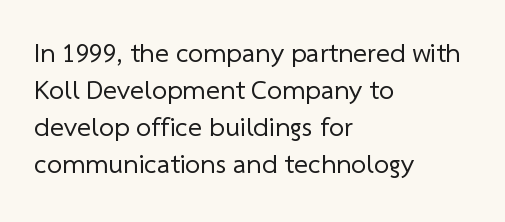
The passage shown is not underscored anywhere. The typesetter chose a ragged-right arrangement here. Letters have the restrained weight of plain body copy at most. Default kerning and tracking; the words read as compact shapes.
